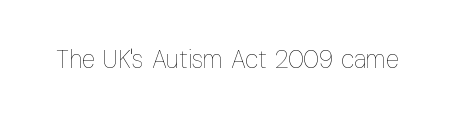
{"italic": "no", "bold": "no", "underline": "no", "letter_spacing": "normal", "letter_spacing_em": 0.0, "glyph_px": 25}
